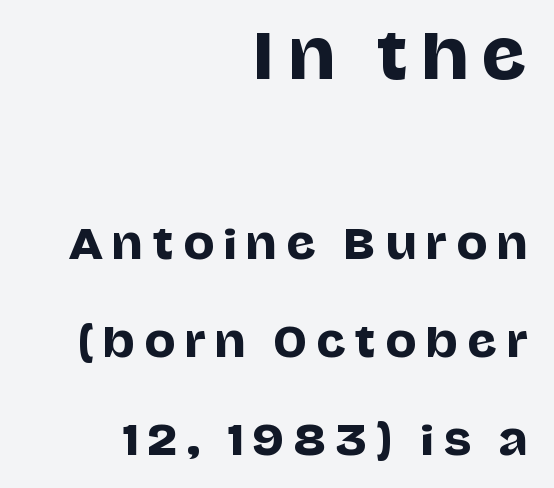
Q: Is the text italic (slanted)? A: No, it is upright.
Q: Is the typeface a serif or a sans-serif typeface? A: Sans-serif.
Q: Is the text underlined? A: No.
Q: How is the paragraph aligned? A: Right-aligned.
Q: Is the spacing between letters normal or unusually wide? A: Unusually wide.
Q: Is the spacing between lines tight, normal or loose? A: Loose.
Q: Which block of text is set in a larger size, the first (top) or the second (bottom)? A: The first (top) one.
Q: Width (condensed, normal, or wide)? A: Normal.
Q: Stroke contrast? A: Low.
Q: x-height? A: Large.
Q: Monospaced? A: No.
